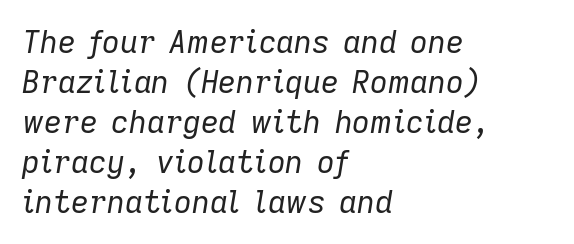
Q: Is the text bold? A: No.
Q: Is the text italic (slanted)? A: Yes, it leans right by about 9 degrees.
Q: Is the text underlined? A: No.
Q: How is the paragraph aligned? A: Left-aligned.
Q: Is the spacing between letters normal or unusually wide? A: Normal.
Q: Is the spacing between lines tight, normal or loose? A: Normal.
Q: Width (condensed, normal, or wide)? A: Normal.
Q: Stroke contrast? A: Low.
Q: x-height? A: Medium.
Q: Monospaced? A: No.
